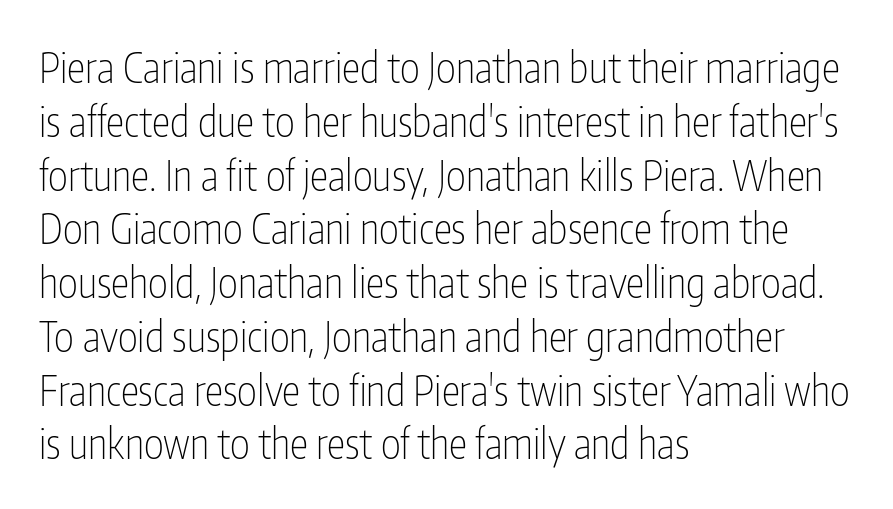
Caption: multi-line text, flush left, ragged right. Tracking here is standard; glyphs follow each other at the usual distance. In terms of letterform style, serifs are entirely absent. The rendering uses natural spacing where letterforms have individual widths. The specimen reads as upright at a glance.
